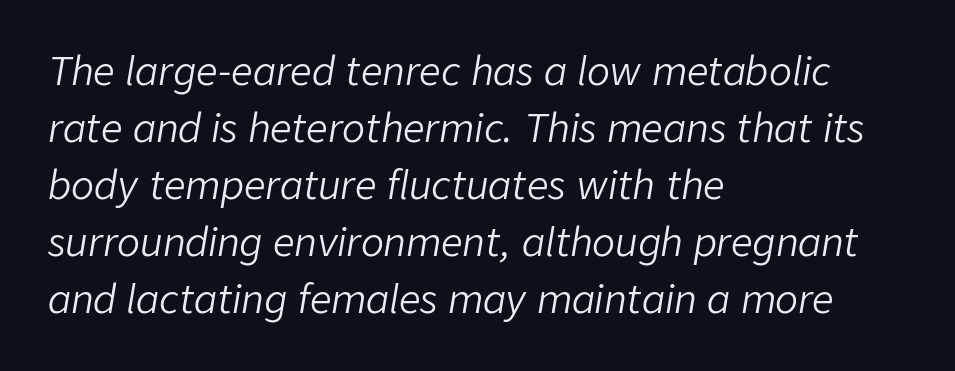
Every row of glyphs begins at an identical x-position on the left. Italic? Definitely — the glyphs are oblique. This rendering features lettering with no underline. The line texture is even and compact thanks to regular tracking.
